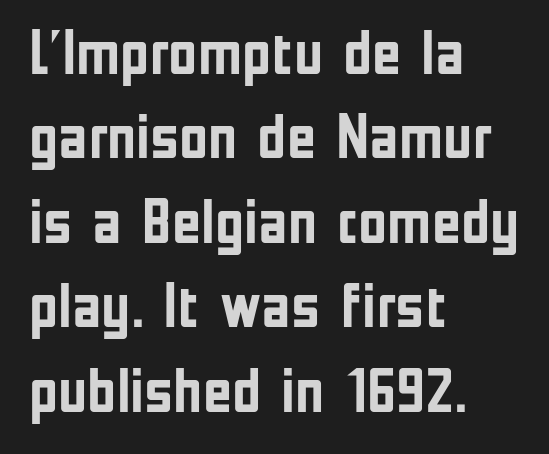
Q: Is the text bold? A: Yes.
Q: Is the text italic (slanted)? A: No, it is upright.
Q: Is the typeface a serif or a sans-serif typeface? A: Sans-serif.
Q: Is the text underlined? A: No.
Q: How is the paragraph aligned? A: Left-aligned.
Q: Is the spacing between letters normal or unusually wide? A: Normal.
Q: Is the spacing between lines tight, normal or loose? A: Normal.
Q: Width (condensed, normal, or wide)? A: Condensed.
Q: Stroke contrast? A: Low.
Q: x-height? A: Medium.
Q: Monospaced? A: No.
